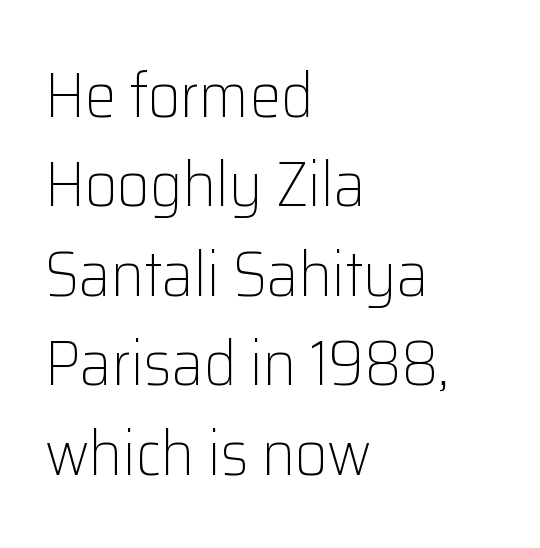
Is this a fixed-width face? No — the glyphs have proportional, varying widths. Nothing heavy about these letters — not bold at all. The font family rendered here belongs to the sans-serif group. The gap between lines stays unmarked.
